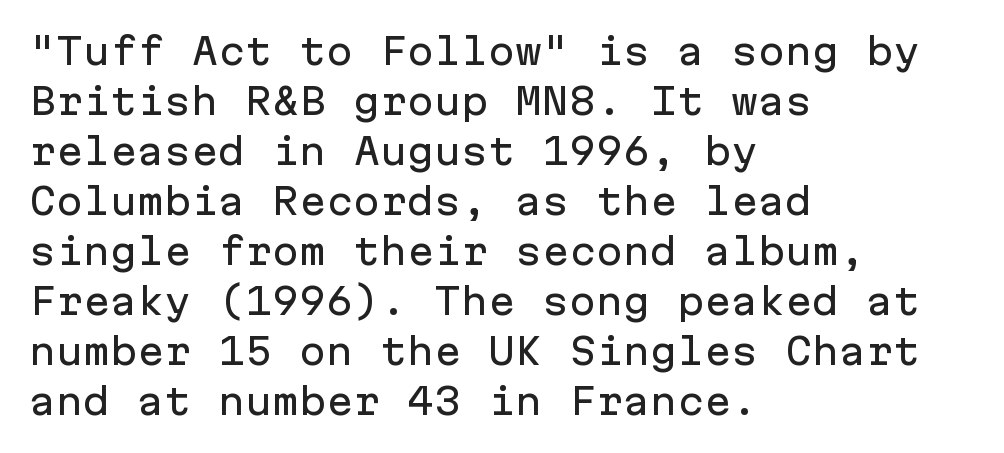
The leading is moderate, giving the passage an even texture. What kind of face is this? One without serifs — a sans. Does the copy run flush right? No — it runs flush left. The axis of the letterforms is exactly vertical. The zone under the glyphs is completely vacant. Tracking here is standard; glyphs follow each other at the usual distance.
